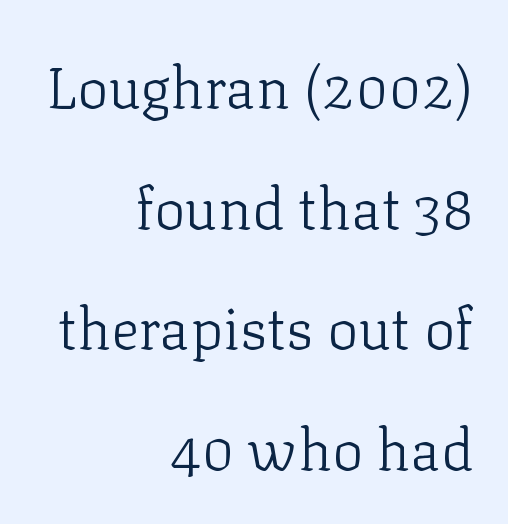
Just letters on the line, the space beneath them empty. The lines in this sample share a right terminus and differ only in where they begin. Type style note: has serifs. Posture: straight, roman, zero tilt. A typesetter would call this proportional, since set widths differ per character. The rendering keeps characters at their native spacing.
